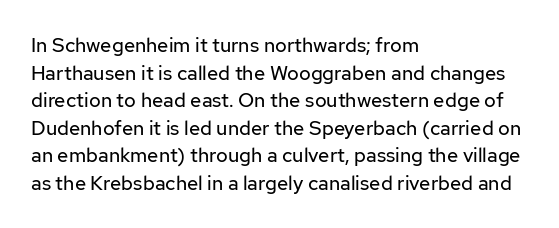
{"italic": "no", "bold": "no", "underline": "no", "align": "left", "line_spacing": "normal", "line_spacing_ratio": 1.38, "letter_spacing": "normal", "letter_spacing_em": 0.0, "glyph_px": 20}
